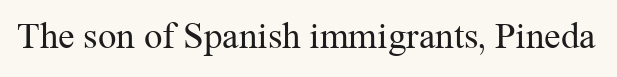
The image shows 37 px regular-weight serif type, upright; set normal letter spacing, not underlined; medium stroke contrast and a medium x-height.
